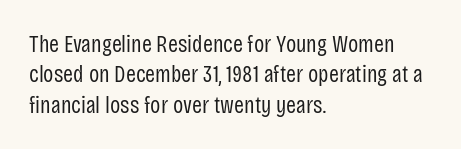
The type sits square on the baseline with zero lean. Only glyphs here, with clear space below each row. This sample is left-justified, so line endings fall wherever the words run out. Nothing unusual about the tracking: characters are spaced as the font intends. No extra ink here — the face is not bold.
